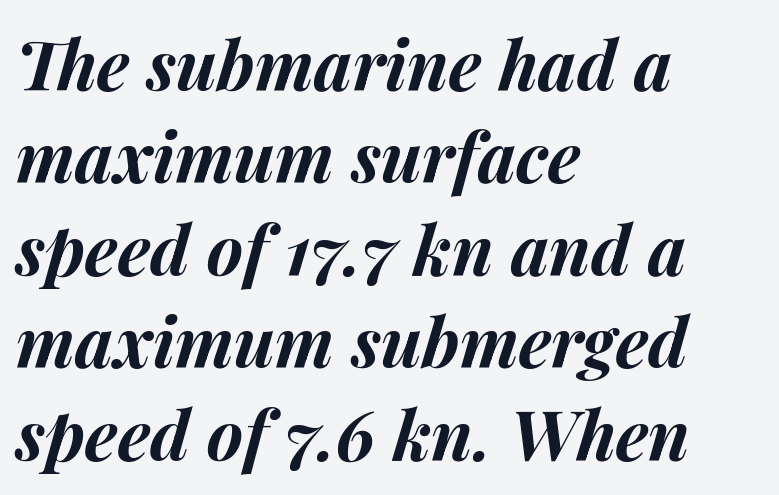
{"italic": "yes", "lean": "right", "slant_degrees": 14, "bold": "yes", "weight": "bold", "width": "normal", "stroke_contrast": "medium", "x_height": "medium", "monospaced": "no", "underline": "no", "align": "left", "line_spacing": "normal", "line_spacing_ratio": 1.34, "letter_spacing": "normal", "letter_spacing_em": 0.0, "glyph_px": 69}
